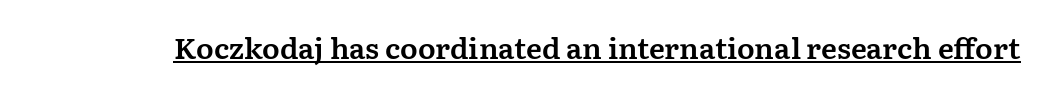
Q: Is the text italic (slanted)? A: No, it is upright.
Q: Is the typeface a serif or a sans-serif typeface? A: Serif.
Q: Is the text underlined? A: Yes.
Q: Is the spacing between letters normal or unusually wide? A: Normal.
Q: Width (condensed, normal, or wide)? A: Normal.
Q: Stroke contrast? A: Medium.
Q: x-height? A: Medium.
Q: Monospaced? A: No.
